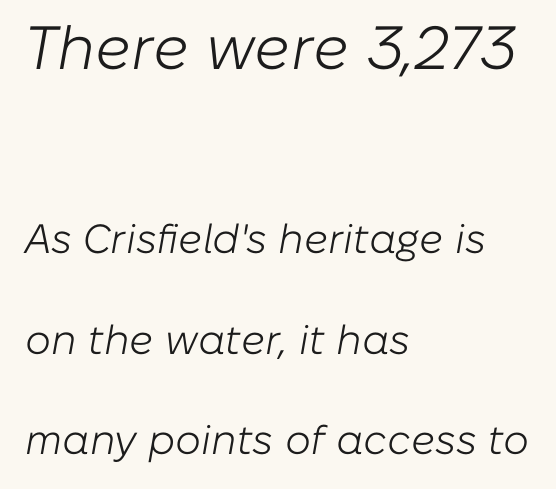
Q: Is the text bold? A: No.
Q: Is the text italic (slanted)? A: Yes, it leans right by about 10 degrees.
Q: Is the text underlined? A: No.
Q: How is the paragraph aligned? A: Left-aligned.
Q: Is the spacing between letters normal or unusually wide? A: Normal.
Q: Is the spacing between lines tight, normal or loose? A: Loose.
Q: Which block of text is set in a larger size, the first (top) or the second (bottom)? A: The first (top) one.
Q: Width (condensed, normal, or wide)? A: Normal.
Q: Stroke contrast? A: Low.
Q: x-height? A: Medium.
Q: Monospaced? A: No.
